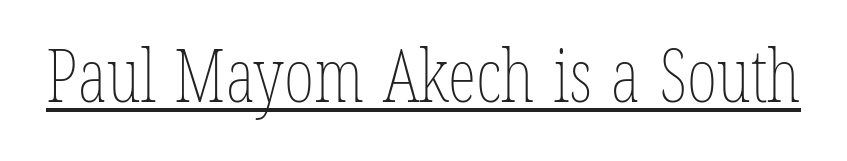
Q: Is the text bold? A: No.
Q: Is the text underlined? A: Yes.
Q: Is the spacing between letters normal or unusually wide? A: Normal.
Q: Width (condensed, normal, or wide)? A: Condensed.
Q: Stroke contrast? A: Low.
Q: x-height? A: Medium.
Q: Monospaced? A: No.
